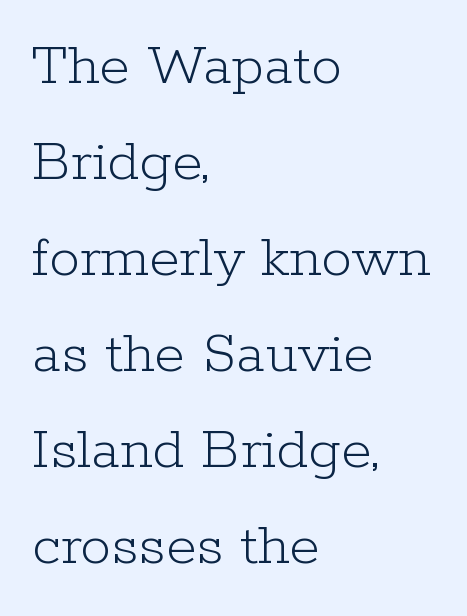
The image shows 62 px light serif type, upright; set left-aligned, normal line spacing (1.55x), normal letter spacing, not underlined; low stroke contrast and a medium x-height.
